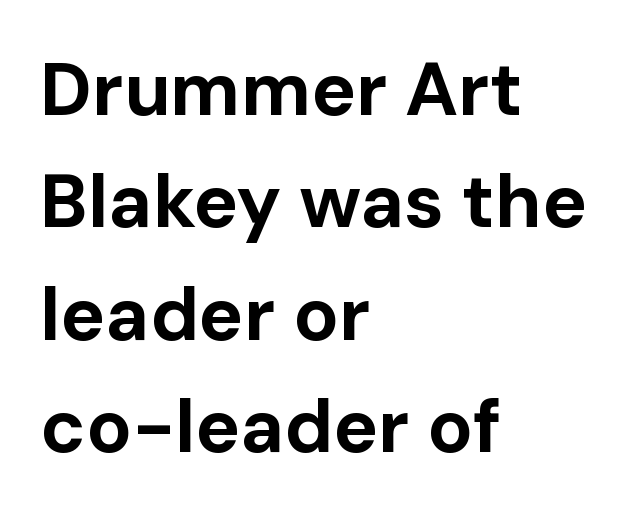
Q: Is the text bold? A: Yes.
Q: Is the text italic (slanted)? A: No, it is upright.
Q: Is the typeface a serif or a sans-serif typeface? A: Sans-serif.
Q: Is the text underlined? A: No.
Q: How is the paragraph aligned? A: Left-aligned.
Q: Is the spacing between letters normal or unusually wide? A: Normal.
Q: Is the spacing between lines tight, normal or loose? A: Normal.
Q: Width (condensed, normal, or wide)? A: Normal.
Q: Stroke contrast? A: Low.
Q: x-height? A: Medium.
Q: Monospaced? A: No.
